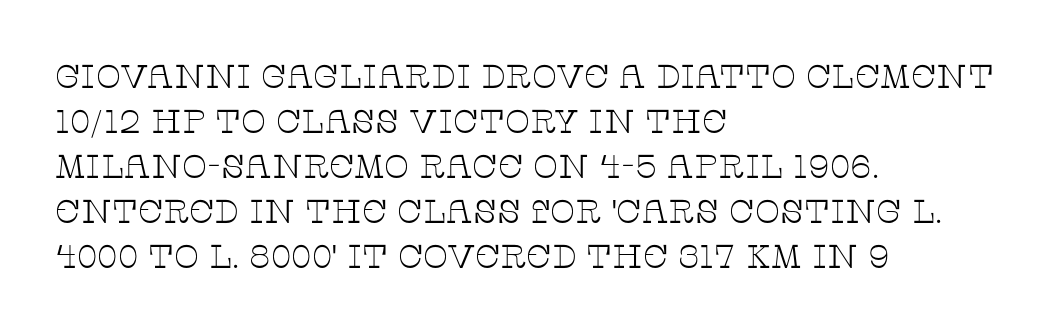
If you drew a line through each stem, it would be perfectly vertical. One-word summary of the alignment: left. In terms of letterform style, serifs are clearly present. What stands out about the letter spacing? Nothing — it is the standard amount. Counters stay open thanks to moderate or lighter strokes.
